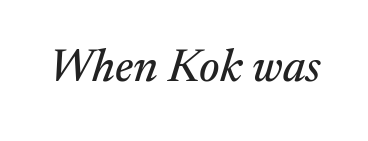
{"serif": "yes", "italic": "yes", "lean": "right", "slant_degrees": 17, "width": "normal", "stroke_contrast": "medium", "x_height": "medium", "monospaced": "no", "underline": "no", "letter_spacing": "normal", "letter_spacing_em": 0.0, "glyph_px": 46}
